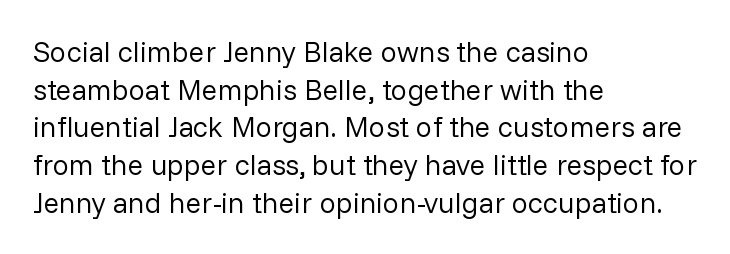
Is the letter spacing exaggerated? No — it looks like the ordinary default. Compared with a typical body face, this is equally light or lighter still. The axis of the letterforms is exactly vertical. Nothing sits at the stroke ends, so this counts as sans-serif. You could not count columns in this text — the font is proportionally spaced. In CSS terms this would be text-align: left.
